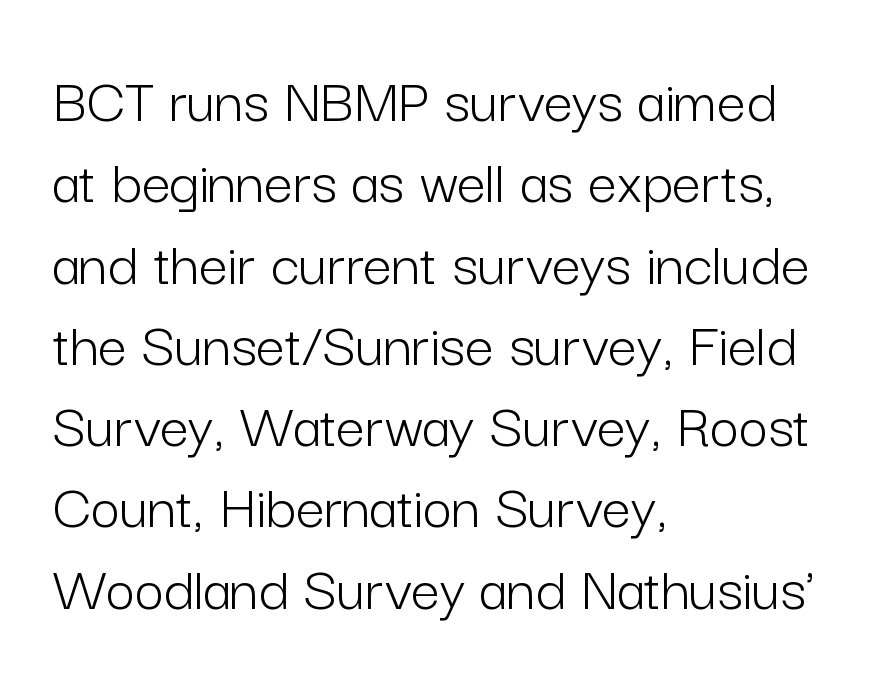
Q: Is the text bold? A: No.
Q: Is the text italic (slanted)? A: No, it is upright.
Q: Is the typeface a serif or a sans-serif typeface? A: Sans-serif.
Q: Is the text underlined? A: No.
Q: How is the paragraph aligned? A: Left-aligned.
Q: Is the spacing between letters normal or unusually wide? A: Normal.
Q: Is the spacing between lines tight, normal or loose? A: Normal.
Q: Width (condensed, normal, or wide)? A: Normal.
Q: Stroke contrast? A: Low.
Q: x-height? A: Medium.
Q: Monospaced? A: No.
